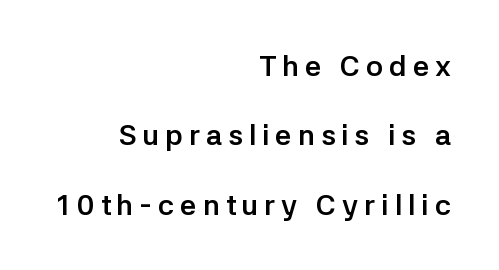
Q: Is the text bold? A: Yes.
Q: Is the text italic (slanted)? A: No, it is upright.
Q: Is the typeface a serif or a sans-serif typeface? A: Sans-serif.
Q: Is the text underlined? A: No.
Q: How is the paragraph aligned? A: Right-aligned.
Q: Is the spacing between letters normal or unusually wide? A: Unusually wide.
Q: Is the spacing between lines tight, normal or loose? A: Loose.
Q: Width (condensed, normal, or wide)? A: Normal.
Q: Stroke contrast? A: Low.
Q: x-height? A: Medium.
Q: Monospaced? A: No.
